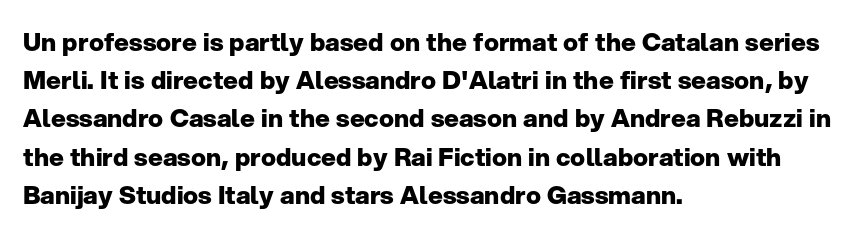
Lines of text with bare space underneath. Quick note: interline space is typical. The line texture is even and compact thanks to regular tracking. The letters stand straight up with perfectly vertical stems. I'd describe the lettering as bold — thick and assertive.
